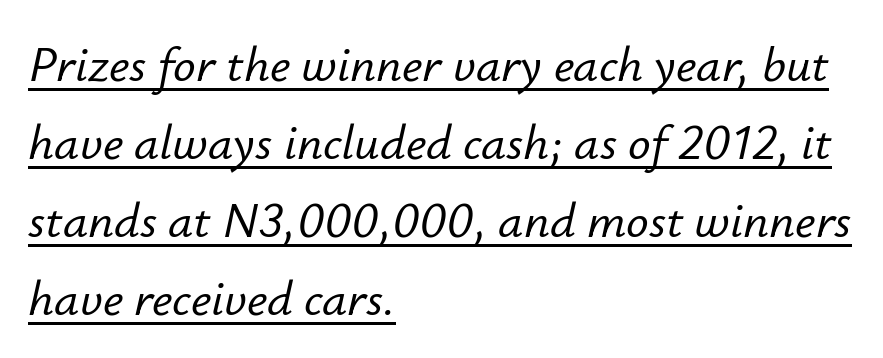
An italicized treatment has been applied to the whole sample. Every row of glyphs begins at an identical x-position on the left. Does the leading feel generous? No, just average. Every word sits above its own underline. The tracking reads as untouched default to a designer's eye. Is this a fixed-width face? No — the glyphs have proportional, varying widths.
